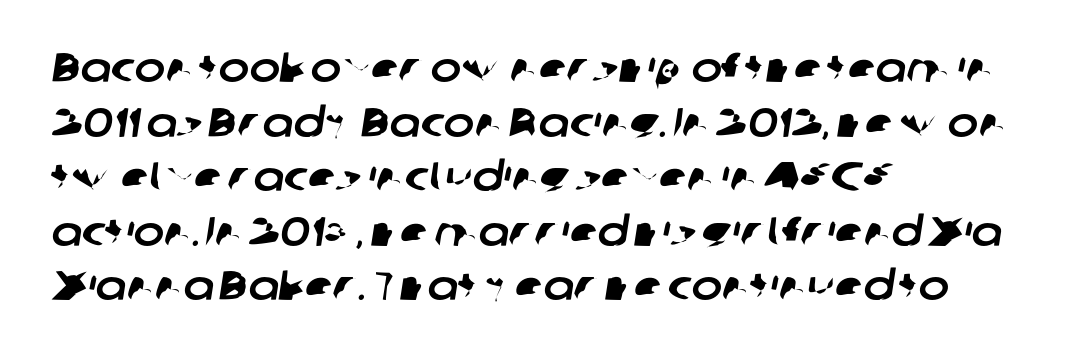
The image shows 41 px sans-serif type; set left-aligned, normal line spacing (1.33x), normal letter spacing, not underlined; low stroke contrast and a medium x-height.
